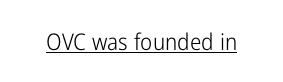
The image shows 23 px text type, upright; set normal letter spacing, underlined.
